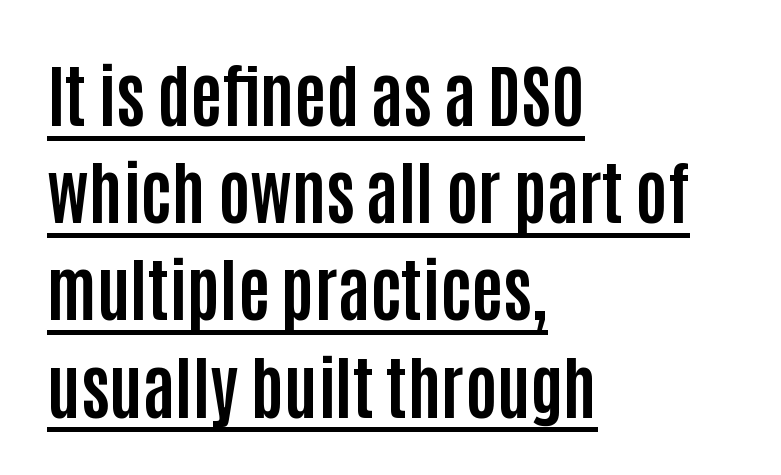
The image shows 68 px bold, condensed sans-serif type, upright; set left-aligned, normal line spacing (1.43x), normal letter spacing, underlined; low stroke contrast and a large x-height.
